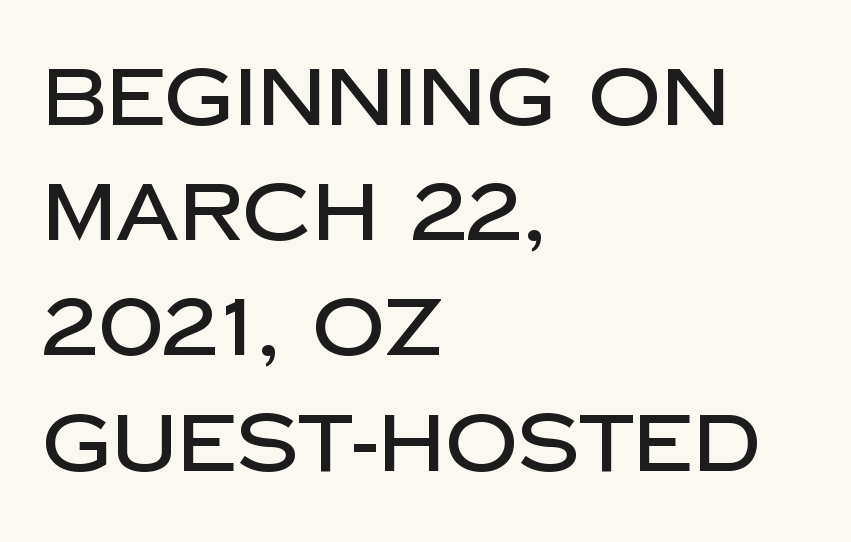
Q: Is the text italic (slanted)? A: No, it is upright.
Q: Is the typeface a serif or a sans-serif typeface? A: Sans-serif.
Q: Is the text underlined? A: No.
Q: How is the paragraph aligned? A: Left-aligned.
Q: Is the spacing between letters normal or unusually wide? A: Normal.
Q: Is the spacing between lines tight, normal or loose? A: Normal.
Q: Width (condensed, normal, or wide)? A: Normal.
Q: Stroke contrast? A: Low.
Q: x-height? A: Large.
Q: Monospaced? A: No.
